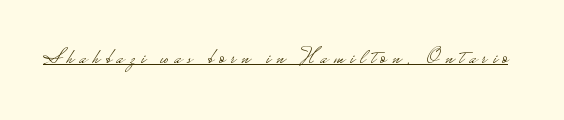
{"bold": "no", "underline": "yes", "letter_spacing": "wide", "letter_spacing_em": 0.27, "glyph_px": 22}
